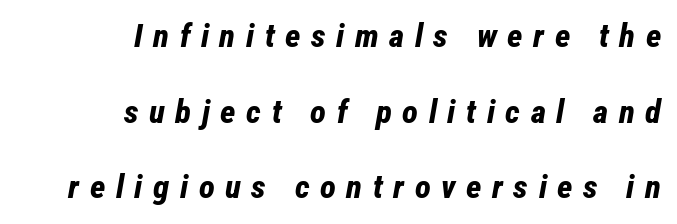
The image shows 33 px bold, condensed type, italic (leaning right); set right-aligned, loose line spacing (2.29x), unusually wide letter spacing (+0.32 em), not underlined; low stroke contrast and a medium x-height.
